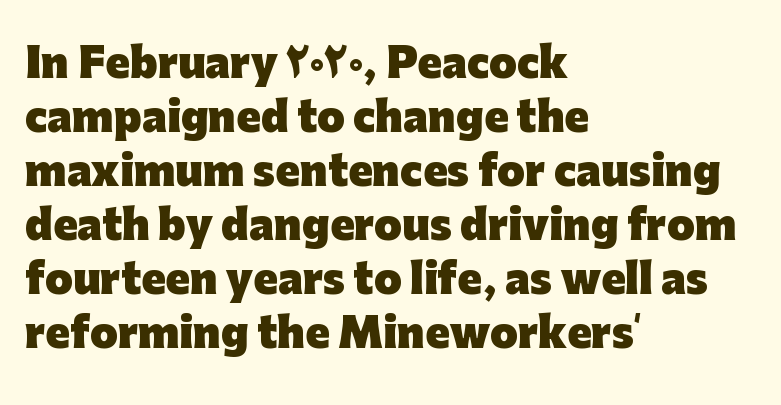
{"serif": "no", "italic": "no", "bold": "yes", "weight": "heavy", "width": "normal", "stroke_contrast": "low", "x_height": "medium", "monospaced": "no", "underline": "no", "align": "left", "line_spacing": "normal", "line_spacing_ratio": 1.35, "letter_spacing": "normal", "letter_spacing_em": 0.0, "glyph_px": 40}
